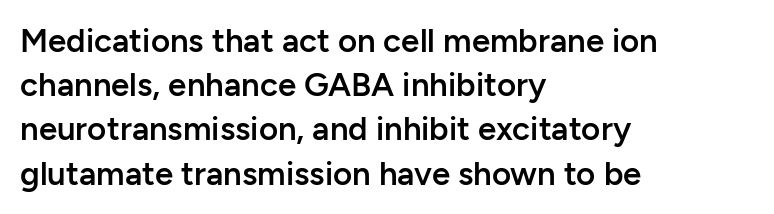
Varying glyph widths throughout — classic text-font behaviour. No word sits above an underline. Bold? Not quite — semibold, heavier than regular but stopping short. Short and long lines alike share a common starting point at left.
